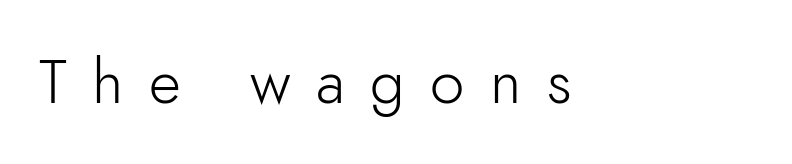
The image shows 62 px light sans-serif type, upright; set left-aligned, unusually wide letter spacing (+0.41 em), not underlined; low stroke contrast and a small x-height.
